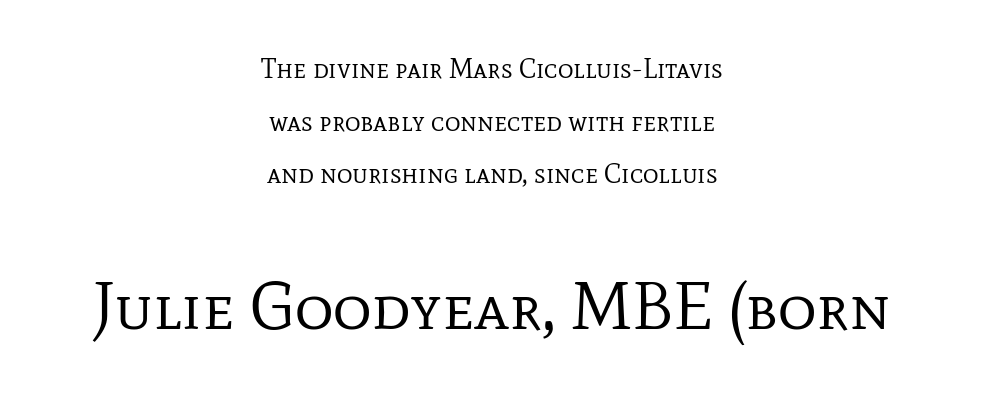
Q: Is the text bold? A: No.
Q: Is the text italic (slanted)? A: No, it is upright.
Q: Is the typeface a serif or a sans-serif typeface? A: Serif.
Q: Is the text underlined? A: No.
Q: How is the paragraph aligned? A: Centered.
Q: Is the spacing between letters normal or unusually wide? A: Normal.
Q: Is the spacing between lines tight, normal or loose? A: Loose.
Q: Which block of text is set in a larger size, the first (top) or the second (bottom)? A: The second (bottom) one.
Q: Width (condensed, normal, or wide)? A: Normal.
Q: Stroke contrast? A: Low.
Q: x-height? A: Medium.
Q: Monospaced? A: No.
